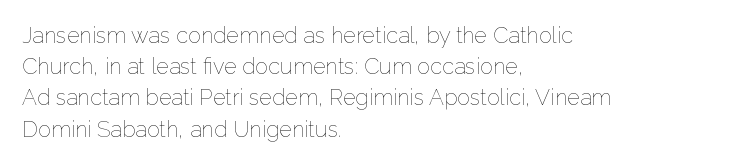
Q: Is the text bold? A: No.
Q: Is the text italic (slanted)? A: No, it is upright.
Q: Is the text underlined? A: No.
Q: How is the paragraph aligned? A: Left-aligned.
Q: Is the spacing between letters normal or unusually wide? A: Normal.
Q: Is the spacing between lines tight, normal or loose? A: Normal.
